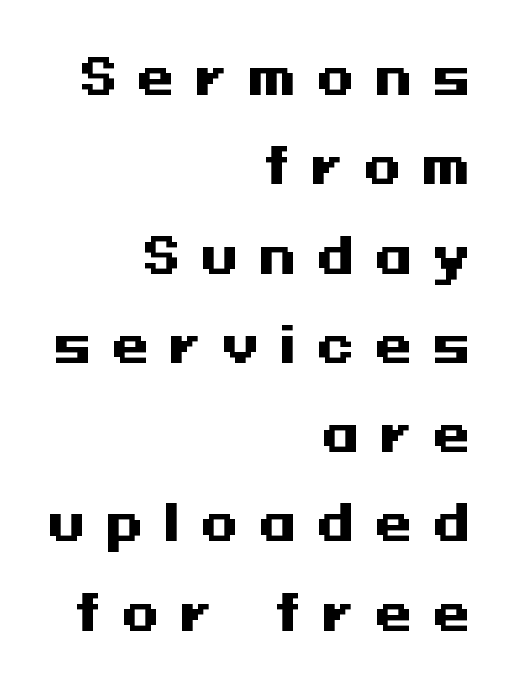
Q: Is the text bold? A: Yes.
Q: Is the text italic (slanted)? A: No, it is upright.
Q: Is the typeface a serif or a sans-serif typeface? A: Sans-serif.
Q: Is the text underlined? A: No.
Q: How is the paragraph aligned? A: Right-aligned.
Q: Is the spacing between letters normal or unusually wide? A: Unusually wide.
Q: Width (condensed, normal, or wide)? A: Wide.
Q: Stroke contrast? A: Medium.
Q: x-height? A: Medium.
